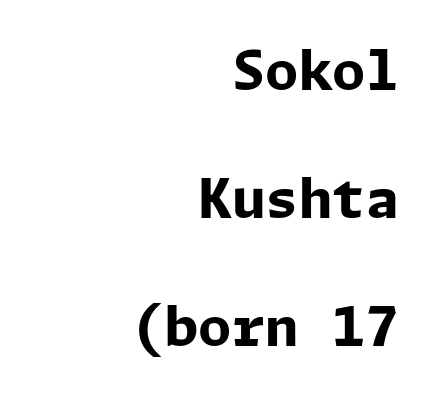
{"serif": "no", "italic": "no", "bold": "yes", "weight": "bold", "width": "normal", "stroke_contrast": "low", "x_height": "medium", "underline": "no", "align": "right", "line_spacing": "loose", "line_spacing_ratio": 2.37, "letter_spacing": "normal", "letter_spacing_em": 0.0, "glyph_px": 54}
